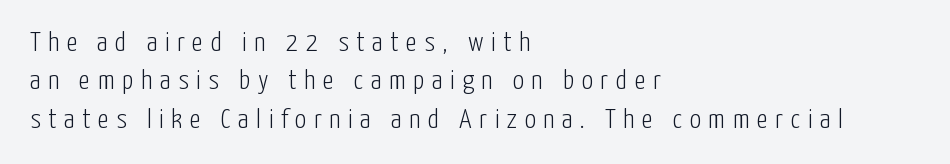
Regarding serifs, this sample does without them. Plain, unruled lines of type. Italic? Not at all — the glyphs are vertical. The weight tops out at a normal text grade.
